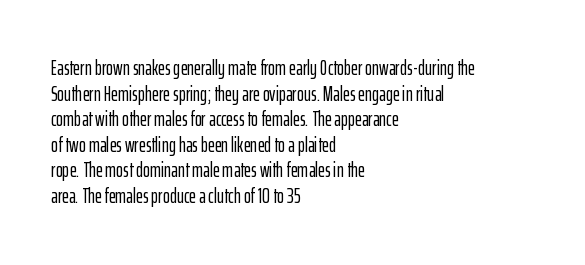
The image shows 21 px text type, upright; set left-aligned, line spacing 1.22x, normal letter spacing, not underlined.
